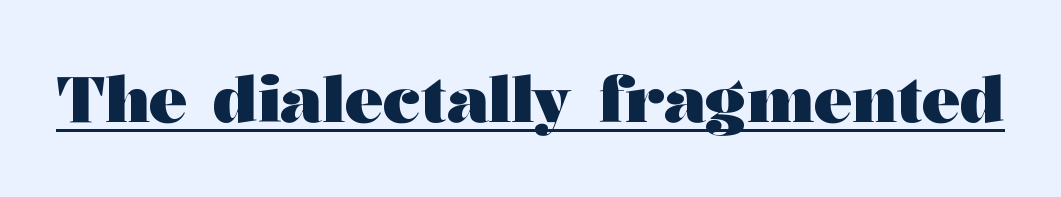
{"serif": "yes", "italic": "no", "bold": "yes", "weight": "heavy", "width": "wide", "stroke_contrast": "medium", "x_height": "medium", "monospaced": "no", "underline": "yes", "letter_spacing": "normal", "letter_spacing_em": 0.0, "glyph_px": 64}
